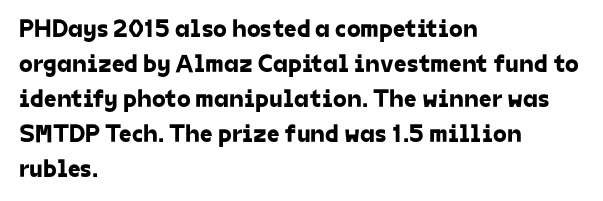
The space beneath each line is pristine and unruled. Short and long lines alike share a common starting point at left. Interline gaps are of average width in this sample. The type is set solid horizontally, with unmodified tracking.
